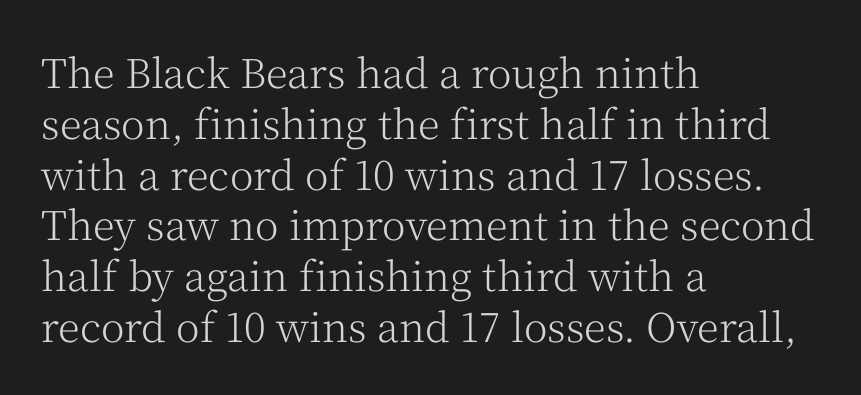
{"serif": "yes", "italic": "no", "bold": "no", "weight": "light", "width": "normal", "stroke_contrast": "medium", "x_height": "medium", "monospaced": "no", "underline": "no", "align": "left", "line_spacing": "normal", "line_spacing_ratio": 1.27, "letter_spacing": "normal", "letter_spacing_em": 0.0, "glyph_px": 40}
